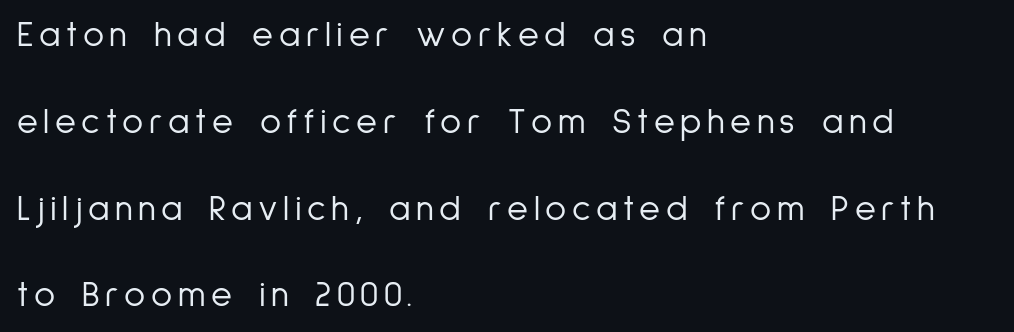
Is this a fixed-width face? No — the glyphs have proportional, varying widths. Check where the strokes stop: nothing finishes them off — pure sans. Airy leading. The typography opts for an upright posture over an oblique one. Layout note: lines flush left.
